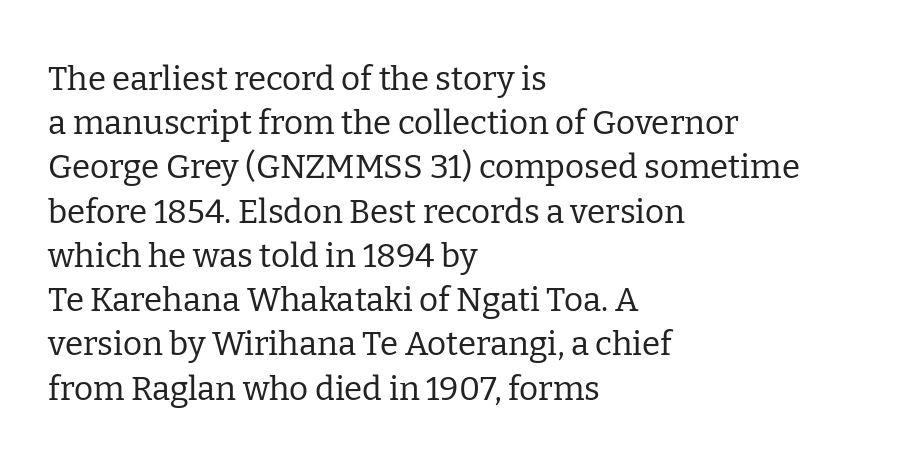
A roman cut, with each character standing at attention. Counters stay open thanks to moderate or lighter strokes. Caption: multi-line text, flush left, ragged right. Whoever set this chose a conventional vertical rhythm.
